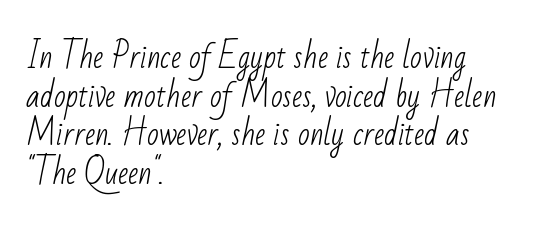
The image shows 31 px light, condensed sans-serif type; set left-aligned, normal line spacing (1.25x), normal letter spacing, not underlined; low stroke contrast and a small x-height.
